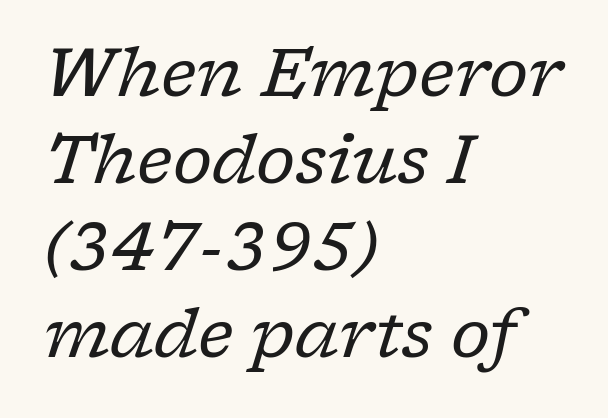
The image shows 67 px regular-weight serif type, italic (leaning right); set left-aligned, normal line spacing (1.3x), normal letter spacing, not underlined; low stroke contrast and a medium x-height.
